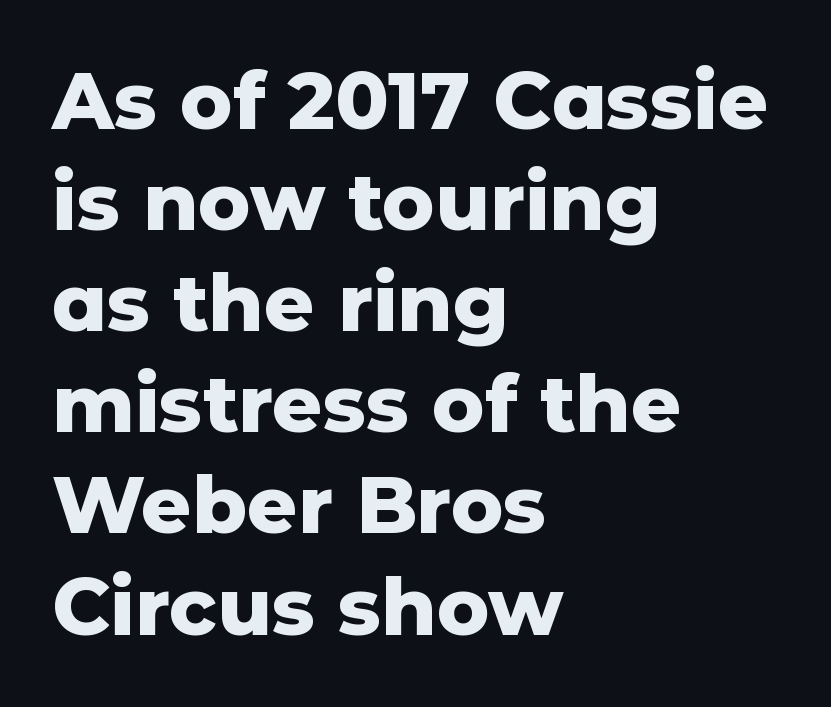
Q: Is the text bold? A: Yes.
Q: Is the text italic (slanted)? A: No, it is upright.
Q: Is the typeface a serif or a sans-serif typeface? A: Sans-serif.
Q: Is the text underlined? A: No.
Q: How is the paragraph aligned? A: Left-aligned.
Q: Is the spacing between letters normal or unusually wide? A: Normal.
Q: Is the spacing between lines tight, normal or loose? A: Normal.
Q: Width (condensed, normal, or wide)? A: Normal.
Q: Stroke contrast? A: Low.
Q: x-height? A: Medium.
Q: Monospaced? A: No.
